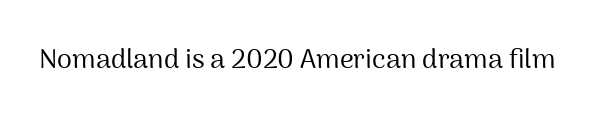
The image shows 27 px text type, upright; set normal letter spacing, not underlined.
